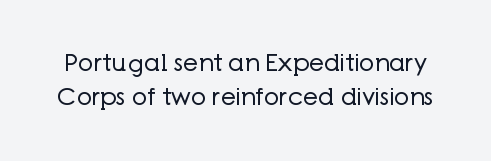
{"italic": "no", "bold": "no", "underline": "no", "line_spacing": "normal", "line_spacing_ratio": 1.4, "letter_spacing": "normal", "letter_spacing_em": 0.0, "glyph_px": 24}
